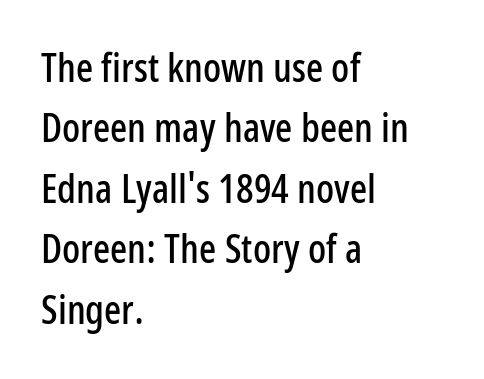
Decoration check: the copy has no underline. Every row of glyphs begins at an identical x-position on the left. Observe the ordinary spacing: letters are neighbours, not strangers. The face used here is proportionally spaced, like ordinary book or web type. Interline gaps are of average width in this sample.
